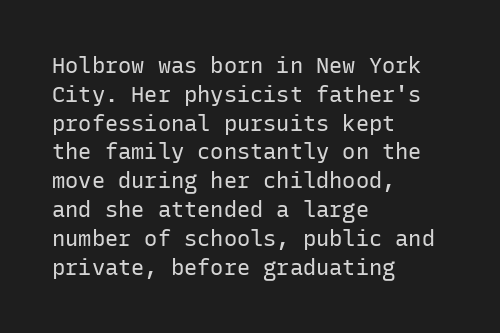
No extra ink here — the face is not bold. The ragged edge is on the right, which tells us the setting is flush left. Decoration check: the copy has no underline. Between one letter and the next there's only the usual sliver of space. No italicization has been applied; the sample stays upright. Successive baselines arrive at the customary interval.
